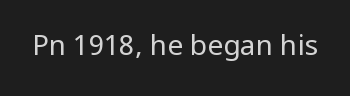
It's the straight-up-and-down kind of type. The letters carry no serifs — their stems end cleanly without finishing strokes. Observe the ordinary spacing: letters are neighbours, not strangers. The passage shown is not underscored anywhere.
